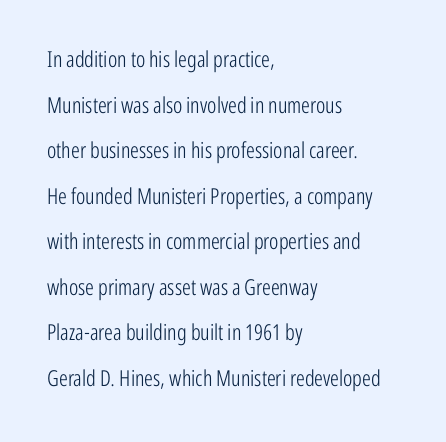
{"italic": "no", "bold": "no", "underline": "no", "align": "left", "line_spacing": "loose", "line_spacing_ratio": 2.07, "letter_spacing": "normal", "letter_spacing_em": 0.0, "glyph_px": 22}
